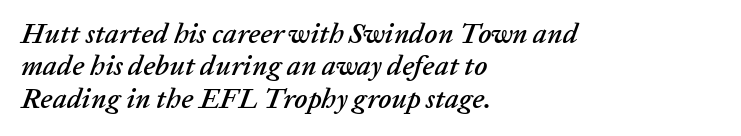
Q: Is the text italic (slanted)? A: Yes, it leans right by about 20 degrees.
Q: Is the text underlined? A: No.
Q: How is the paragraph aligned? A: Left-aligned.
Q: Is the spacing between letters normal or unusually wide? A: Normal.
Q: Width (condensed, normal, or wide)? A: Normal.
Q: Stroke contrast? A: Low.
Q: x-height? A: Medium.
Q: Monospaced? A: No.
